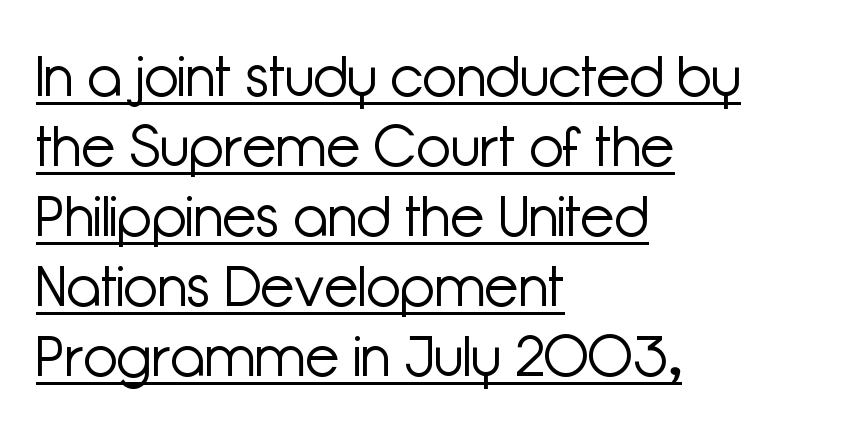
{"serif": "no", "italic": "no", "bold": "no", "weight": "light", "width": "normal", "stroke_contrast": "low", "x_height": "medium", "monospaced": "no", "underline": "yes", "align": "left", "line_spacing": "normal", "line_spacing_ratio": 1.25, "letter_spacing": "normal", "letter_spacing_em": 0.0, "glyph_px": 56}
